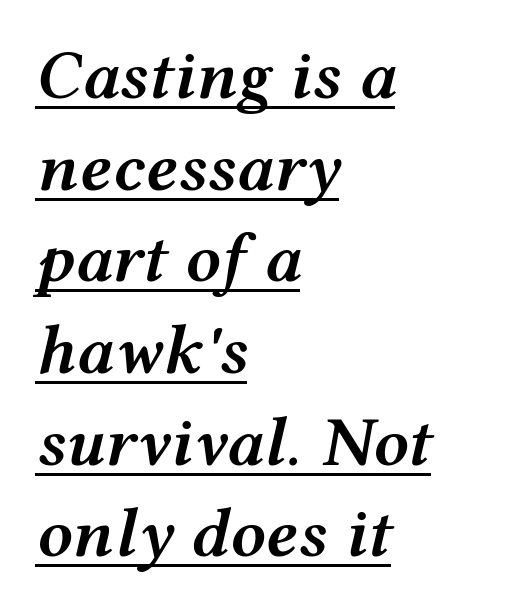
Each letter keeps its own natural width here, so spacing adapts to shape. The passage shown is semibold, sitting just below true bold. This rendering features underlined lettering. The axis of the letterforms is tilted away from vertical. The lines in this sample share a left origin and differ only in where they stop. Normally led — the rows are evenly, conventionally spaced.
